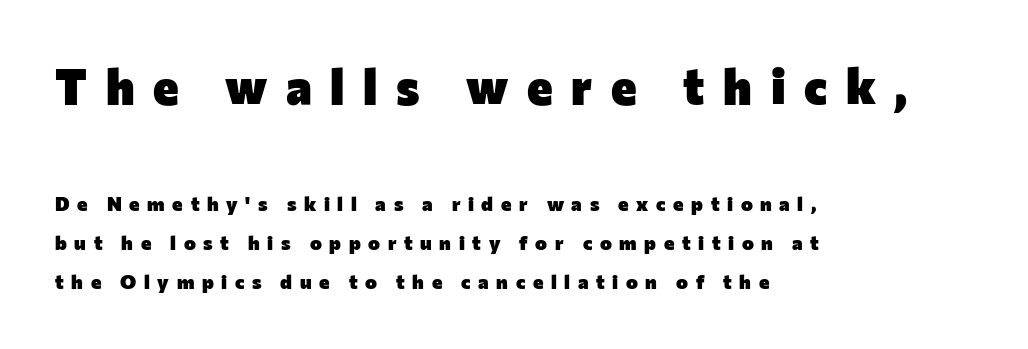
The image shows 49 px heavy sans-serif type, upright; set left-aligned, loose line spacing (1.95x), unusually wide letter spacing (+0.38 em), not underlined; the first (top) block is 2.45x larger; low stroke contrast and a medium x-height.
